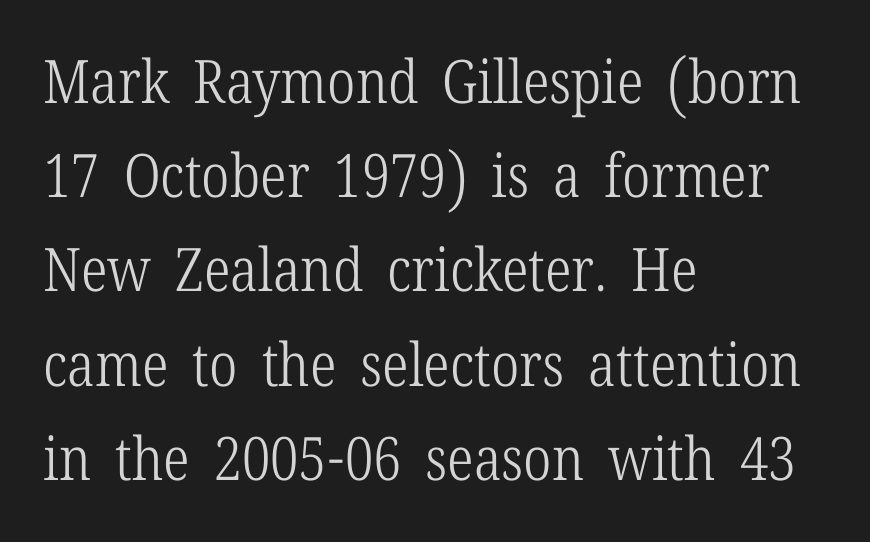
Q: Is the text bold? A: No.
Q: Is the text italic (slanted)? A: No, it is upright.
Q: Is the typeface a serif or a sans-serif typeface? A: Serif.
Q: Is the text underlined? A: No.
Q: How is the paragraph aligned? A: Left-aligned.
Q: Is the spacing between letters normal or unusually wide? A: Normal.
Q: Is the spacing between lines tight, normal or loose? A: Normal.
Q: Width (condensed, normal, or wide)? A: Condensed.
Q: Stroke contrast? A: Low.
Q: x-height? A: Medium.
Q: Monospaced? A: No.
